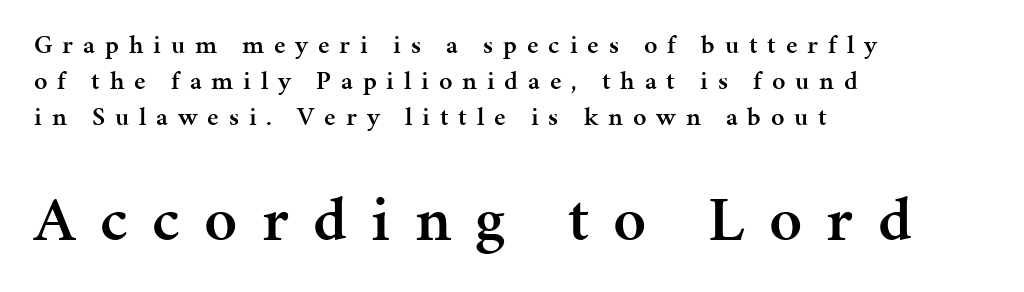
Q: Is the text bold? A: Semi-bold.
Q: Is the text italic (slanted)? A: No, it is upright.
Q: Is the typeface a serif or a sans-serif typeface? A: Serif.
Q: Is the text underlined? A: No.
Q: How is the paragraph aligned? A: Left-aligned.
Q: Is the spacing between letters normal or unusually wide? A: Unusually wide.
Q: Is the spacing between lines tight, normal or loose? A: Normal.
Q: Which block of text is set in a larger size, the first (top) or the second (bottom)? A: The second (bottom) one.
Q: Width (condensed, normal, or wide)? A: Normal.
Q: Stroke contrast? A: Medium.
Q: x-height? A: Medium.
Q: Monospaced? A: No.
